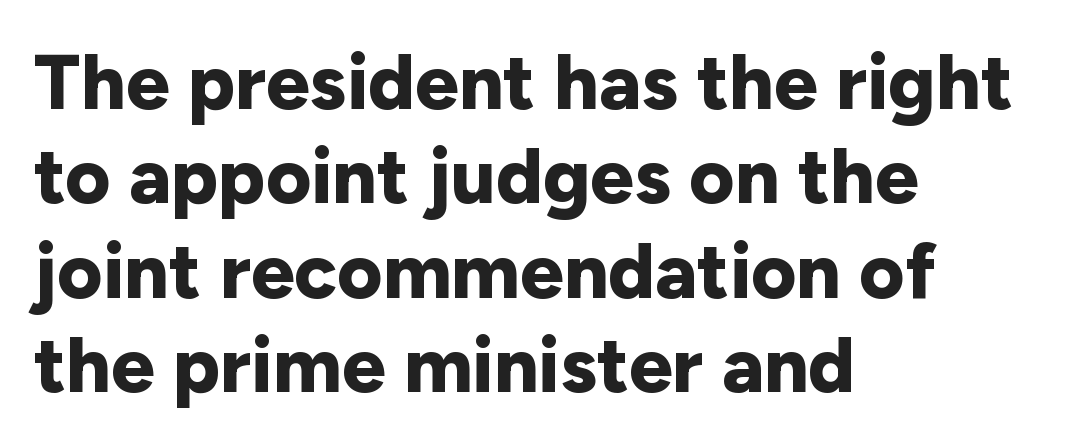
The image shows 78 px bold sans-serif type, upright; set left-aligned, line spacing 1.21x, normal letter spacing, not underlined; low stroke contrast and a medium x-height.
